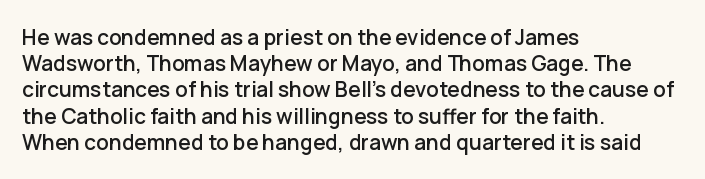
{"italic": "no", "underline": "no", "align": "left", "line_spacing": "normal", "line_spacing_ratio": 1.25, "letter_spacing": "normal", "letter_spacing_em": 0.0, "glyph_px": 21}
